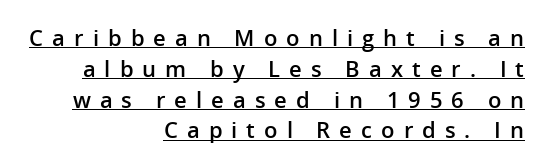
The image shows 22 px text type, upright; set right-aligned, normal line spacing (1.4x), unusually wide letter spacing (+0.41 em), underlined.
